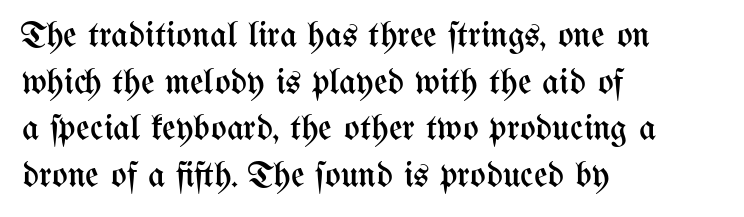
Line spacing here is normal. Layout note: lines flush left. The line texture is even and compact thanks to regular tracking. Counters stay open thanks to moderate or lighter strokes. The lettering stays uniformly vertical, giving the passage a roman look.
